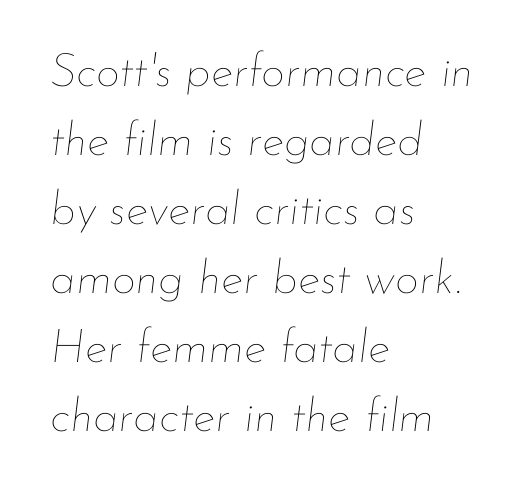
{"italic": "yes", "lean": "right", "slant_degrees": 7, "bold": "no", "weight": "thin", "width": "normal", "stroke_contrast": "low", "x_height": "small", "monospaced": "no", "underline": "no", "align": "left", "line_spacing": "normal", "line_spacing_ratio": 1.47, "letter_spacing": "normal", "letter_spacing_em": 0.0, "glyph_px": 47}
